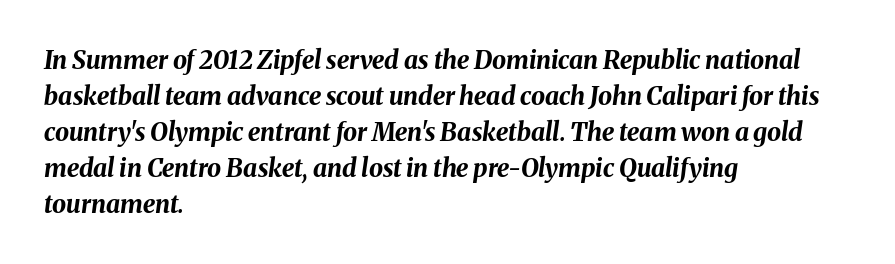
{"italic": "yes", "lean": "right", "slant_degrees": 8, "bold": "yes", "underline": "no", "align": "left", "line_spacing": "normal", "line_spacing_ratio": 1.44, "letter_spacing": "normal", "letter_spacing_em": 0.0, "glyph_px": 25}
